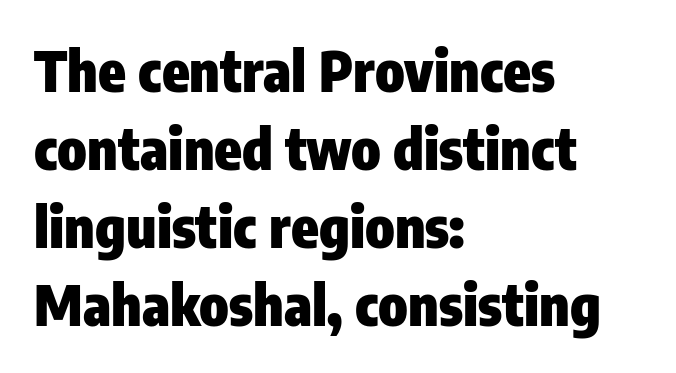
Q: Is the text bold? A: Yes.
Q: Is the text italic (slanted)? A: No, it is upright.
Q: Is the typeface a serif or a sans-serif typeface? A: Sans-serif.
Q: Is the text underlined? A: No.
Q: How is the paragraph aligned? A: Left-aligned.
Q: Is the spacing between letters normal or unusually wide? A: Normal.
Q: Is the spacing between lines tight, normal or loose? A: Normal.
Q: Width (condensed, normal, or wide)? A: Condensed.
Q: Stroke contrast? A: Low.
Q: x-height? A: Medium.
Q: Monospaced? A: No.
